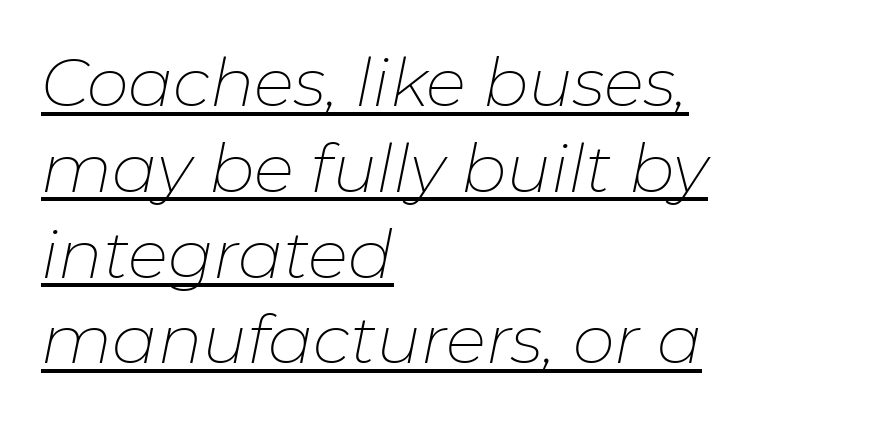
The image shows 67 px thin type, italic (leaning right); set left-aligned, normal line spacing (1.28x), normal letter spacing, underlined; low stroke contrast and a medium x-height.
